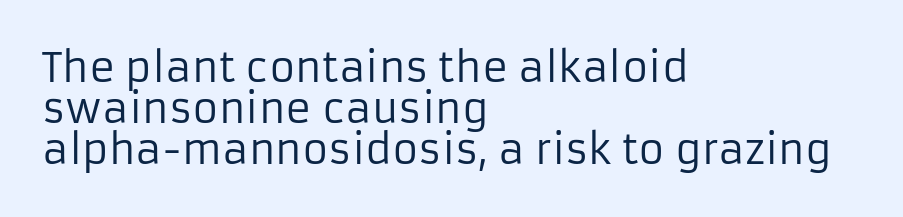
Underline: absent. These lines are composed in type without serifs. When letters stand straight like this, we call the style roman or upright. Character widths vary here, with narrow letters taking less room than wide ones.
